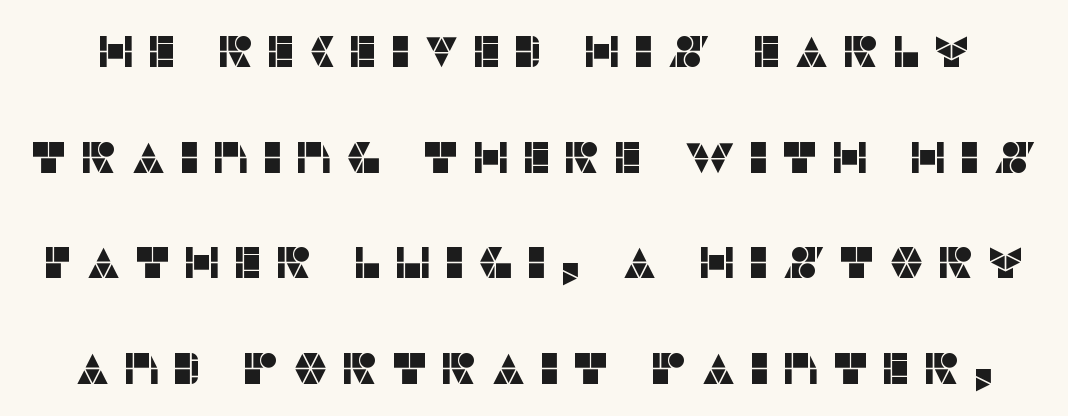
{"serif": "no", "italic": "no", "width": "normal", "stroke_contrast": "low", "x_height": "large", "monospaced": "no", "underline": "no", "line_spacing": "loose", "line_spacing_ratio": 2.35, "letter_spacing": "wide", "letter_spacing_em": 0.26, "glyph_px": 45}
